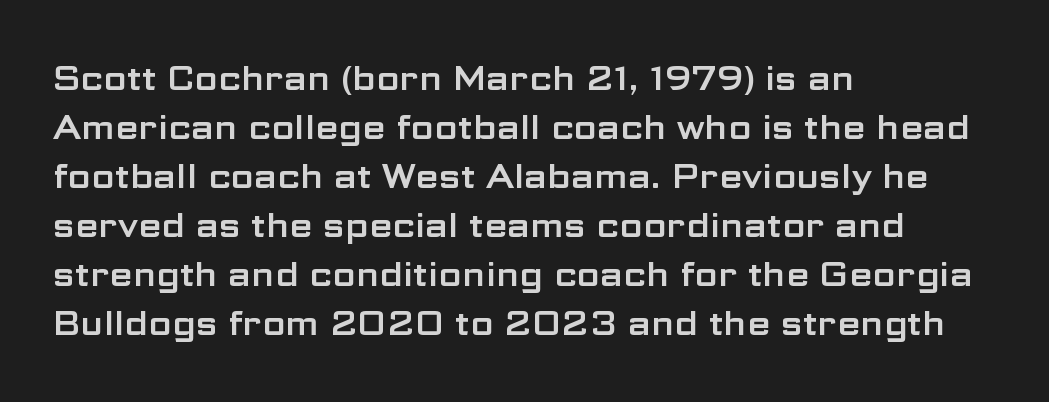
The image shows 34 px wide sans-serif type, upright; set left-aligned, normal line spacing (1.44x), normal letter spacing, not underlined; low stroke contrast and a medium x-height.
